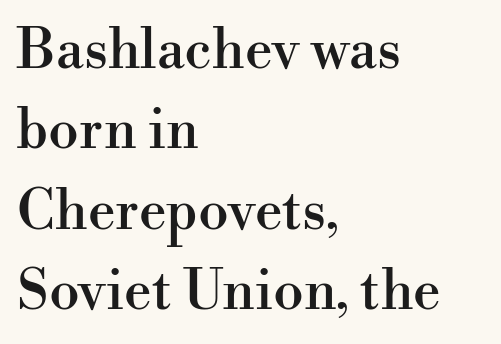
Q: Is the text italic (slanted)? A: No, it is upright.
Q: Is the typeface a serif or a sans-serif typeface? A: Serif.
Q: Is the text underlined? A: No.
Q: How is the paragraph aligned? A: Left-aligned.
Q: Is the spacing between letters normal or unusually wide? A: Normal.
Q: Is the spacing between lines tight, normal or loose? A: Normal.
Q: Width (condensed, normal, or wide)? A: Normal.
Q: Stroke contrast? A: High.
Q: x-height? A: Small.
Q: Monospaced? A: No.
